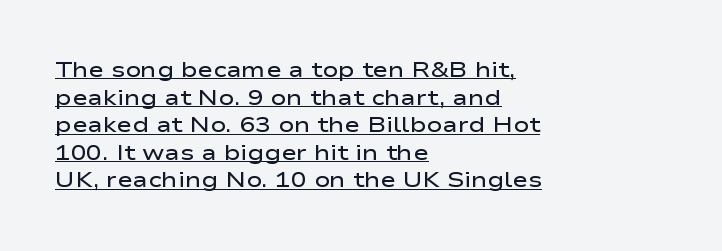
The image shows 21 px text type, upright; set left-aligned, normal line spacing (1.31x), normal letter spacing, underlined.
